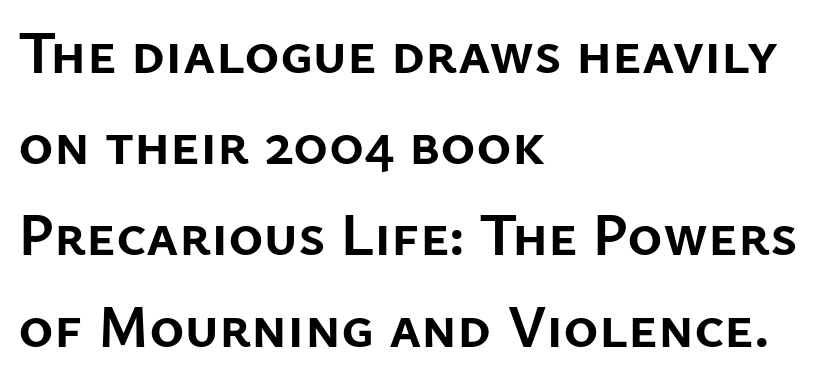
This is sans-serif lettering, the kind often seen on screens and signage. The space directly below the letters is spotless. Quick note: interline space is typical. Line starts are locked; line ends wander.
